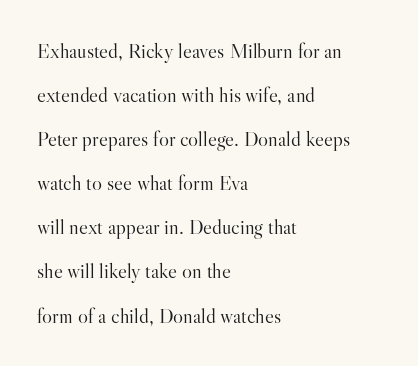
{"italic": "no", "bold": "no", "underline": "no", "align": "left", "line_spacing": "loose", "line_spacing_ratio": 2.1, "letter_spacing": "normal", "letter_spacing_em": 0.0, "glyph_px": 21}
